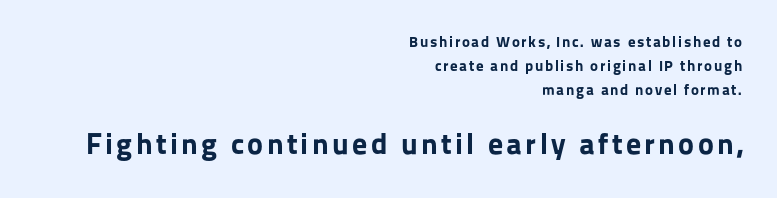
Q: Is the text bold? A: Yes.
Q: Is the text italic (slanted)? A: No, it is upright.
Q: Is the typeface a serif or a sans-serif typeface? A: Sans-serif.
Q: Is the text underlined? A: No.
Q: How is the paragraph aligned? A: Right-aligned.
Q: Is the spacing between lines tight, normal or loose? A: Normal.
Q: Which block of text is set in a larger size, the first (top) or the second (bottom)? A: The second (bottom) one.
Q: Width (condensed, normal, or wide)? A: Normal.
Q: Stroke contrast? A: Low.
Q: x-height? A: Medium.
Q: Monospaced? A: No.
